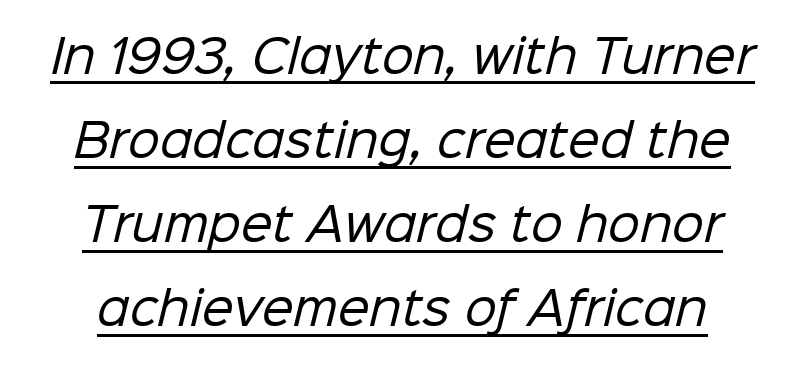
{"serif": "no", "bold": "no", "weight": "regular", "width": "normal", "stroke_contrast": "low", "x_height": "medium", "monospaced": "no", "underline": "yes", "line_spacing_ratio": 1.87, "letter_spacing": "normal", "letter_spacing_em": 0.0, "glyph_px": 45}
